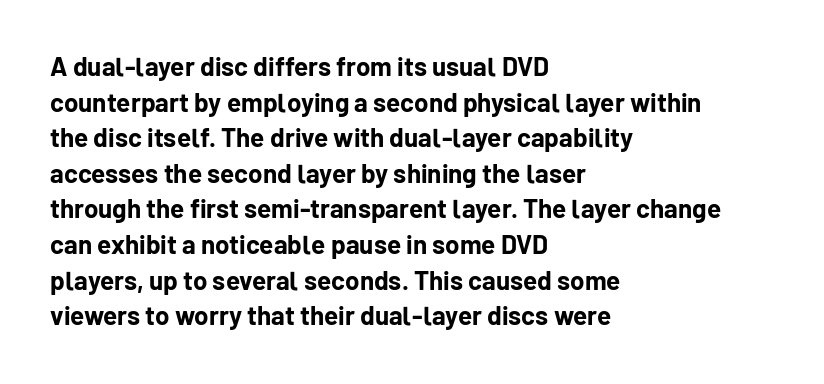
{"italic": "no", "bold": "yes", "underline": "no", "align": "left", "line_spacing": "normal", "line_spacing_ratio": 1.37, "letter_spacing": "normal", "letter_spacing_em": 0.0, "glyph_px": 26}
